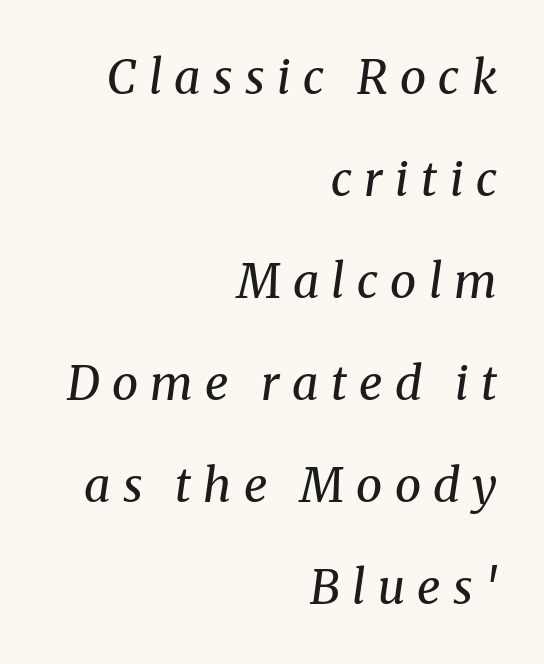
The image shows 47 px regular-weight serif type, italic (leaning right); set right-aligned, loose line spacing (2.17x), unusually wide letter spacing (+0.26 em), not underlined; medium stroke contrast and a medium x-height.
